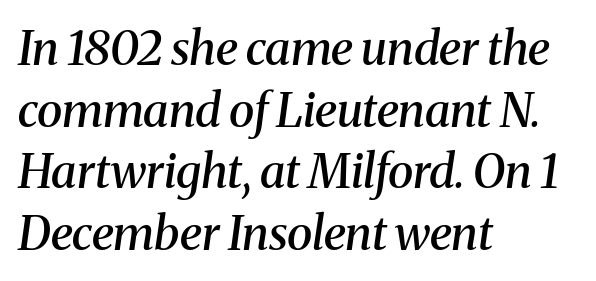
The image shows 47 px semibold serif type, italic (leaning right); set left-aligned, normal line spacing (1.31x), normal letter spacing, not underlined; medium stroke contrast and a medium x-height.
